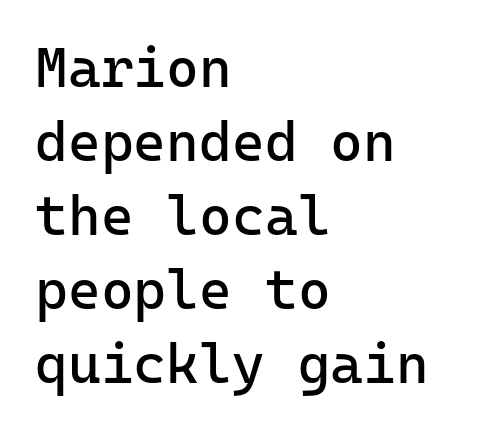
Does the leading feel generous? No, just average. Classification — sans serif. The zone under the glyphs is completely vacant. Compared with a centered layout, this one pins lines to the left instead. Nothing unusual about the tracking: characters are spaced as the font intends. The rendering uses typewriter-style spacing with identical character cells.
